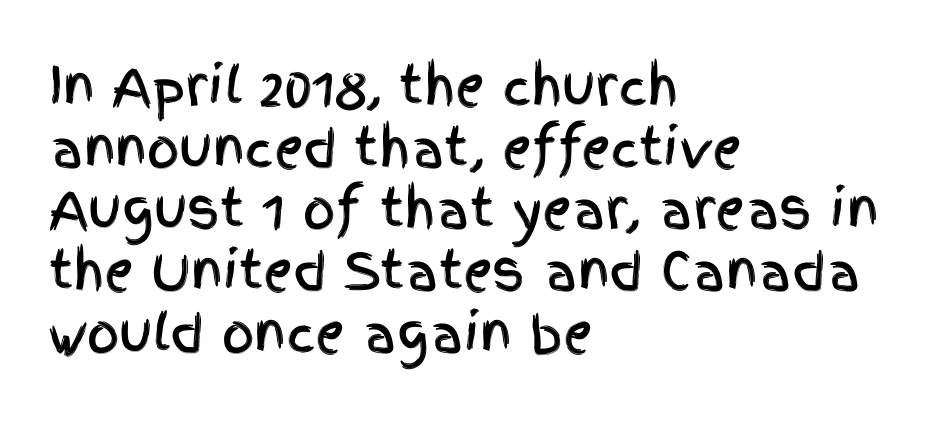
The gaps between neighbouring characters are ordinary and unremarkable. The rendering shows plain stroke endings on the letterforms — a sans-serif design. Unlike italic type, these characters show no tilt at all. Beneath every word, the page is bare.
